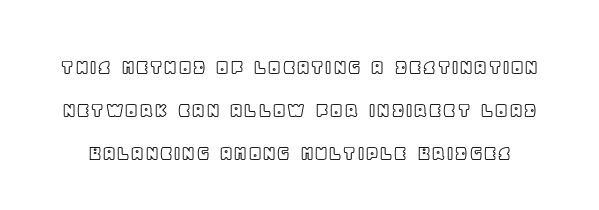
The image shows 23 px text type, upright; set line spacing 1.88x, normal letter spacing, not underlined.
